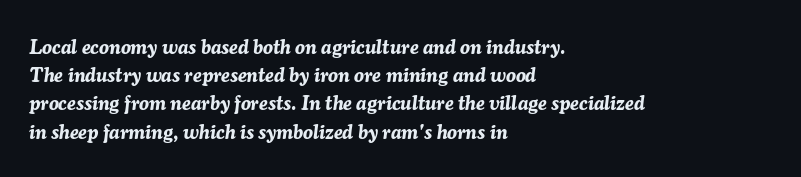
Q: Is the text bold? A: Yes.
Q: Is the text italic (slanted)? A: Yes, it leans right by about 7 degrees.
Q: Is the text underlined? A: No.
Q: How is the paragraph aligned? A: Left-aligned.
Q: Is the spacing between letters normal or unusually wide? A: Normal.
Q: Is the spacing between lines tight, normal or loose? A: Normal.
